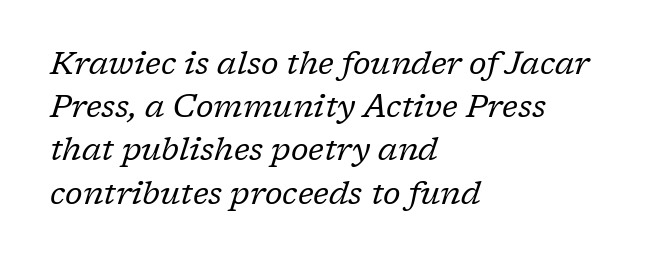
{"serif": "yes", "italic": "yes", "lean": "right", "slant_degrees": 17, "bold": "no", "weight": "regular", "width": "normal", "stroke_contrast": "low", "x_height": "medium", "monospaced": "no", "underline": "no", "align": "left", "line_spacing": "normal", "line_spacing_ratio": 1.35, "letter_spacing": "normal", "letter_spacing_em": 0.0, "glyph_px": 32}
